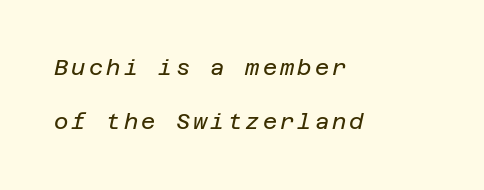
The image shows 22 px text type, italic (leaning right); set left-aligned, loose line spacing (2.47x), not underlined.
